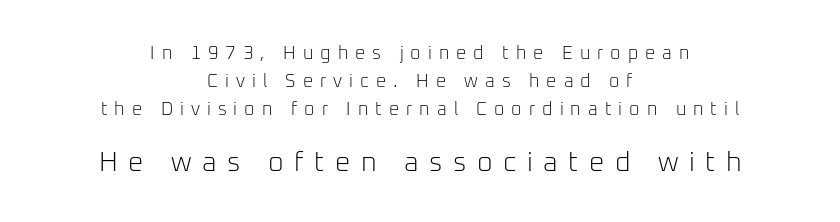
The image shows 27 px text type, upright; set centered, normal line spacing (1.55x), unusually wide letter spacing (+0.39 em), not underlined; the second (bottom) block is 1.5x larger.
